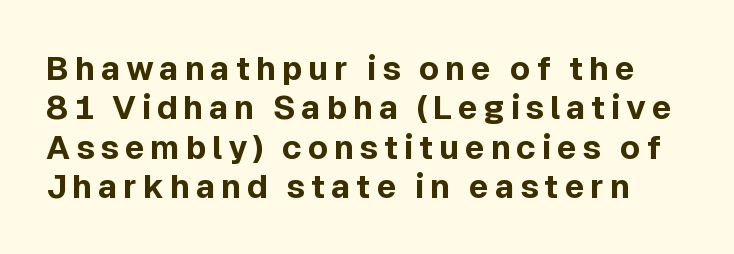
Q: Is the text bold? A: Yes.
Q: Is the text italic (slanted)? A: No, it is upright.
Q: Is the typeface a serif or a sans-serif typeface? A: Sans-serif.
Q: Is the text underlined? A: No.
Q: Width (condensed, normal, or wide)? A: Normal.
Q: x-height? A: Medium.
Q: Monospaced? A: No.
